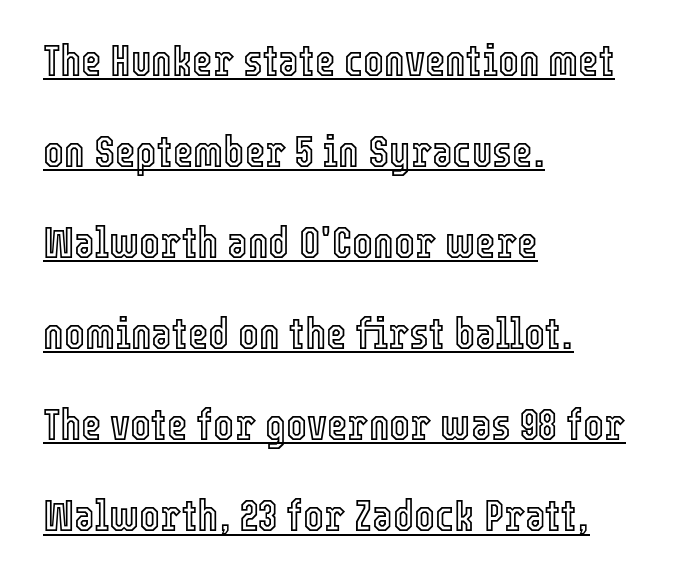
The image shows 44 px condensed type, upright; set left-aligned, loose line spacing (2.07x), normal letter spacing, underlined; a medium x-height.
